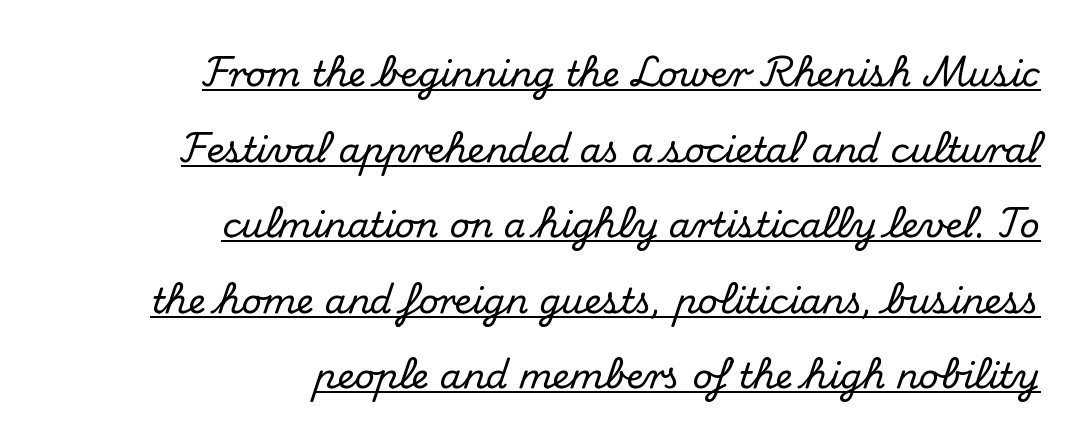
Q: Is the text italic (slanted)? A: Yes.
Q: Is the typeface a serif or a sans-serif typeface? A: Serif.
Q: Is the text underlined? A: Yes.
Q: How is the paragraph aligned? A: Right-aligned.
Q: Is the spacing between letters normal or unusually wide? A: Normal.
Q: Is the spacing between lines tight, normal or loose? A: Loose.
Q: Width (condensed, normal, or wide)? A: Normal.
Q: Stroke contrast? A: Medium.
Q: x-height? A: Small.
Q: Monospaced? A: No.
